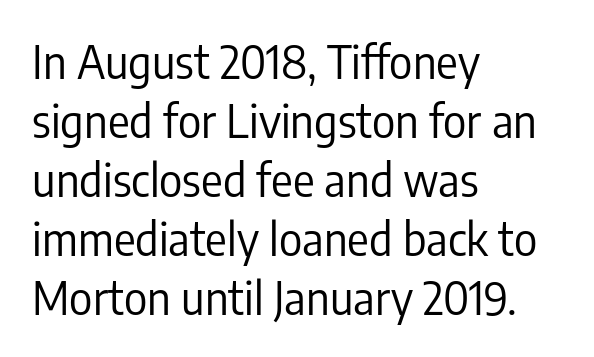
Q: Is the text bold? A: No.
Q: Is the text italic (slanted)? A: No, it is upright.
Q: Is the typeface a serif or a sans-serif typeface? A: Sans-serif.
Q: Is the text underlined? A: No.
Q: How is the paragraph aligned? A: Left-aligned.
Q: Is the spacing between letters normal or unusually wide? A: Normal.
Q: Is the spacing between lines tight, normal or loose? A: Normal.
Q: Width (condensed, normal, or wide)? A: Condensed.
Q: Stroke contrast? A: Low.
Q: x-height? A: Medium.
Q: Monospaced? A: No.
